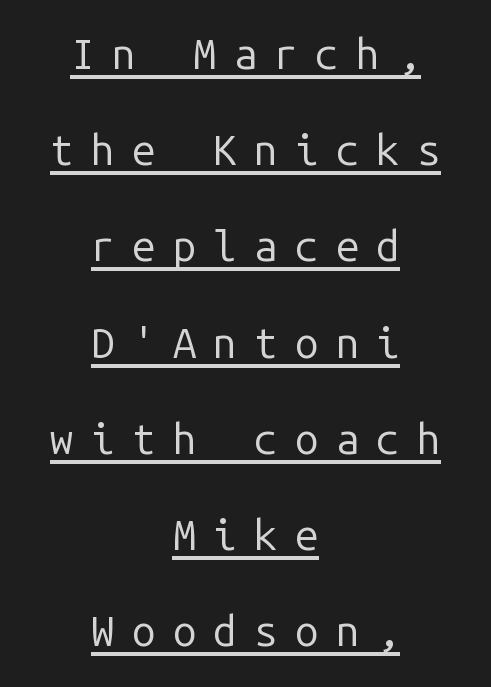
Q: Is the text bold? A: No.
Q: Is the text italic (slanted)? A: No, it is upright.
Q: Is the typeface a serif or a sans-serif typeface? A: Sans-serif.
Q: Is the text underlined? A: Yes.
Q: How is the paragraph aligned? A: Centered.
Q: Is the spacing between letters normal or unusually wide? A: Unusually wide.
Q: Is the spacing between lines tight, normal or loose? A: Loose.
Q: Width (condensed, normal, or wide)? A: Normal.
Q: Stroke contrast? A: Low.
Q: x-height? A: Medium.
Q: Monospaced? A: Yes.
